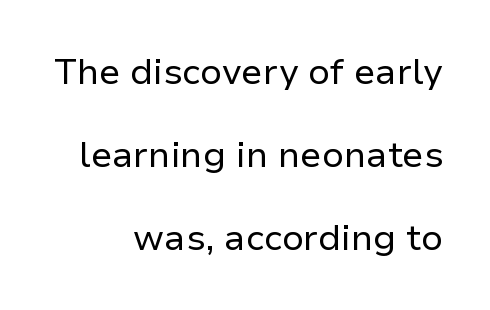
Q: Is the text bold? A: No.
Q: Is the text italic (slanted)? A: No, it is upright.
Q: Is the typeface a serif or a sans-serif typeface? A: Sans-serif.
Q: Is the text underlined? A: No.
Q: How is the paragraph aligned? A: Right-aligned.
Q: Is the spacing between letters normal or unusually wide? A: Normal.
Q: Is the spacing between lines tight, normal or loose? A: Loose.
Q: Width (condensed, normal, or wide)? A: Normal.
Q: Stroke contrast? A: Low.
Q: x-height? A: Medium.
Q: Monospaced? A: No.
